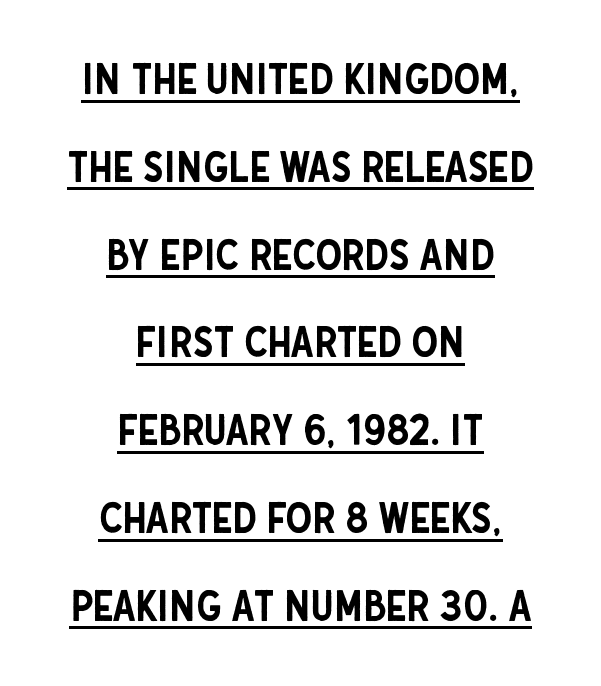
The image shows 42 px condensed sans-serif type, upright; set centered, loose line spacing (2.09x), normal letter spacing, underlined; low stroke contrast and a large x-height.
